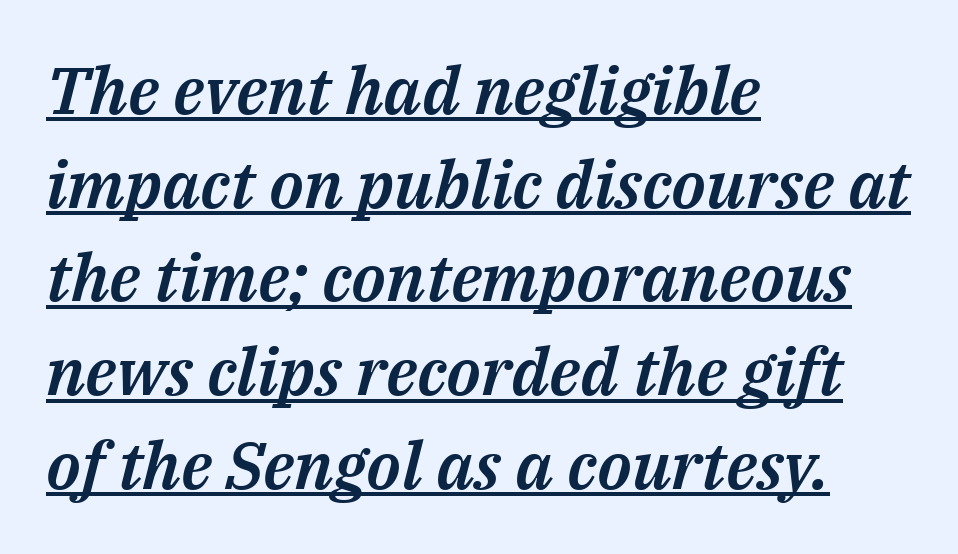
{"italic": "yes", "lean": "right", "slant_degrees": 14, "width": "normal", "stroke_contrast": "medium", "x_height": "medium", "monospaced": "no", "underline": "yes", "align": "left", "line_spacing": "normal", "line_spacing_ratio": 1.42, "letter_spacing": "normal", "letter_spacing_em": 0.0, "glyph_px": 66}
